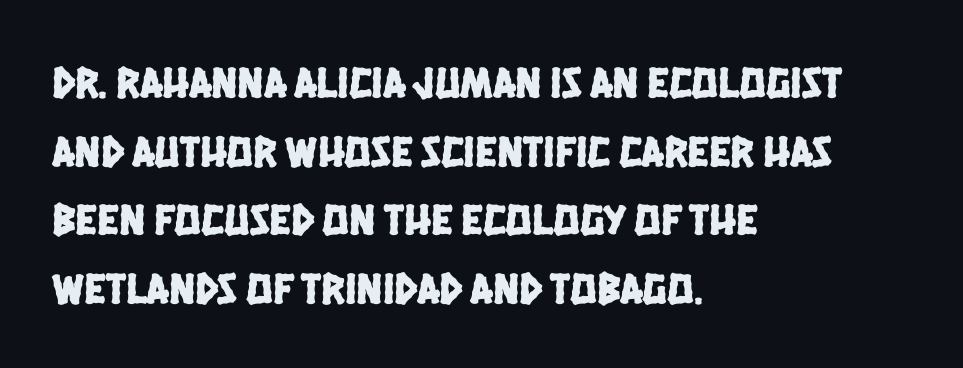
This is sans-serif lettering, the kind often seen on screens and signage. The ragged edge is on the right, which tells us the setting is flush left. Varying glyph widths throughout — classic text-font behaviour. Underline: absent. The rendering uses a moderate line-height, typical for paragraphs.
